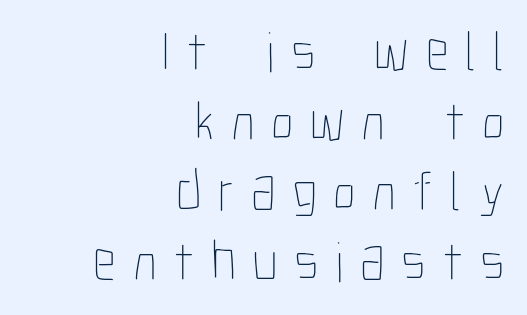
Q: Is the text bold? A: No.
Q: Is the text italic (slanted)? A: No, it is upright.
Q: Is the text underlined? A: No.
Q: How is the paragraph aligned? A: Right-aligned.
Q: Is the spacing between letters normal or unusually wide? A: Unusually wide.
Q: Width (condensed, normal, or wide)? A: Condensed.
Q: Stroke contrast? A: Low.
Q: x-height? A: Medium.
Q: Monospaced? A: No.
